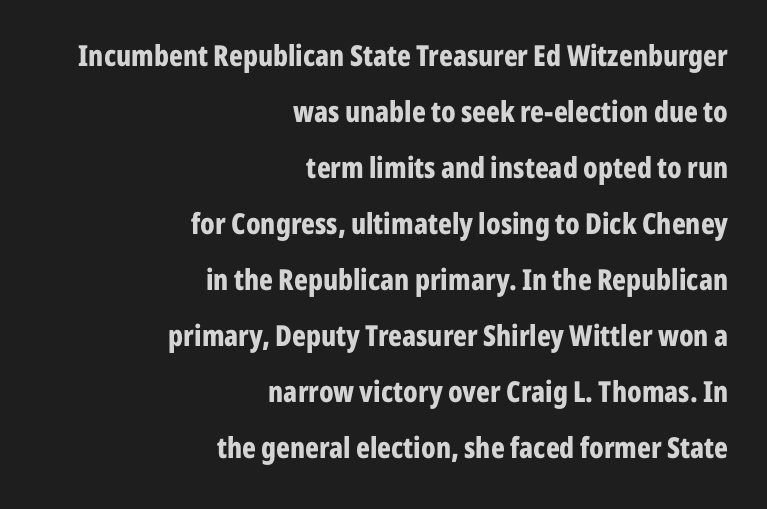
The image shows 29 px bold, condensed sans-serif type, upright; set right-aligned, loose line spacing (1.93x), normal letter spacing, not underlined; low stroke contrast and a medium x-height.
